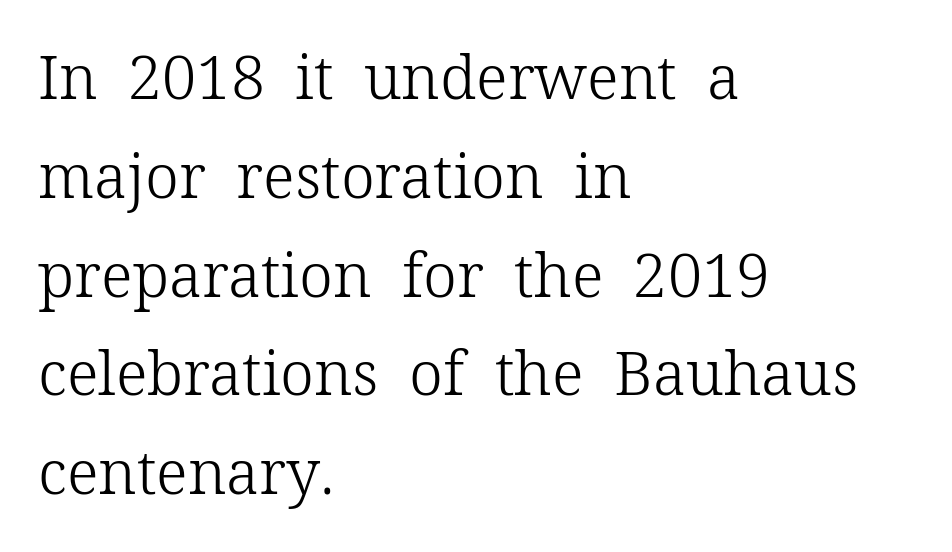
Is the letter spacing exaggerated? No — it looks like the ordinary default. Reading down the block, your eye returns to a fixed left position each line. Quick note: underline off. A typesetter would label this face a serif. Every character sits straight up, as roman type does.
